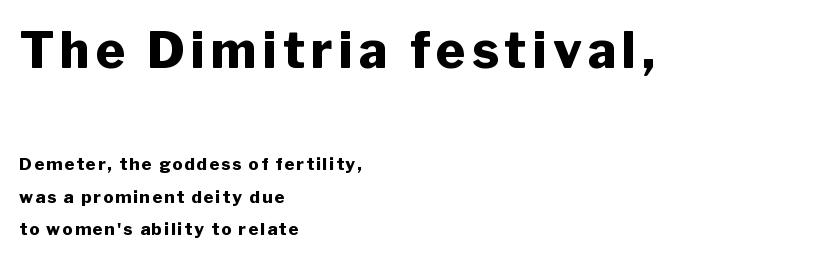
The image shows 50 px heavy sans-serif type, upright; set left-aligned, line spacing 1.89x, not underlined; the first (top) block is 2.94x larger; low stroke contrast and a medium x-height.
